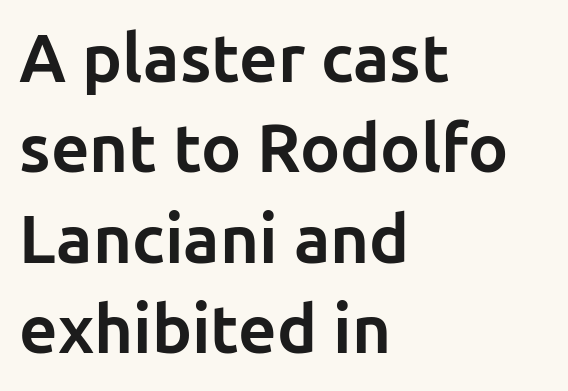
The passage shown is typed in a proportional face where columns would drift. The string is rendered with underlining switched off. Leftover space on each line is placed entirely after the last word. Nothing unusual about the tracking: characters are spaced as the font intends. On the weight axis this lands at bold, roughly 700.
